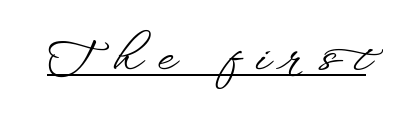
{"serif": "no", "width": "wide", "stroke_contrast": "low", "x_height": "small", "monospaced": "no", "underline": "yes", "letter_spacing": "wide", "letter_spacing_em": 0.36, "glyph_px": 45}
